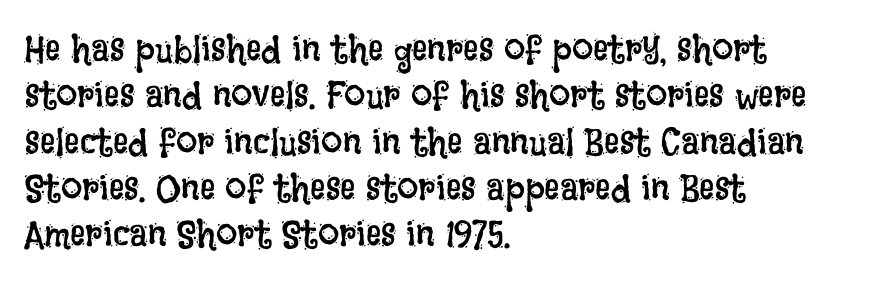
{"italic": "no", "bold": "no", "weight": "regular", "width": "condensed", "stroke_contrast": "low", "x_height": "large", "monospaced": "no", "underline": "no", "align": "left", "line_spacing_ratio": 1.22, "letter_spacing": "normal", "letter_spacing_em": 0.0, "glyph_px": 38}
